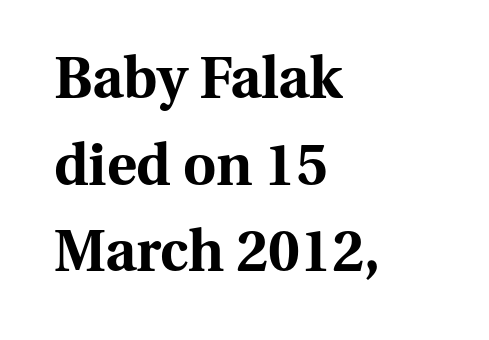
The image shows 57 px bold serif type, upright; set left-aligned, normal line spacing (1.52x), normal letter spacing, not underlined; medium stroke contrast and a medium x-height.
